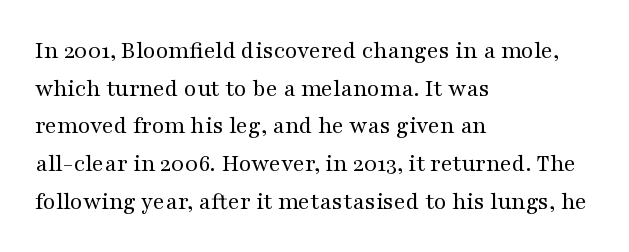
Q: Is the text bold? A: No.
Q: Is the text italic (slanted)? A: No, it is upright.
Q: Is the text underlined? A: No.
Q: How is the paragraph aligned? A: Left-aligned.
Q: Is the spacing between letters normal or unusually wide? A: Normal.
Q: Is the spacing between lines tight, normal or loose? A: Normal.
